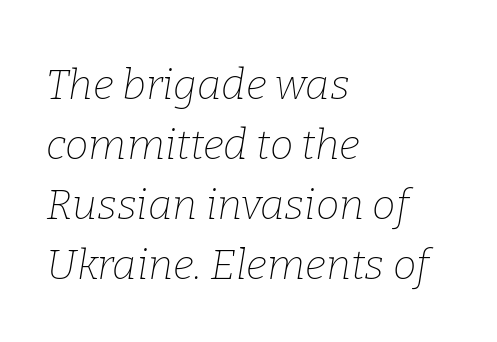
Short note: letters normally spaced. This is serif lettering, the kind often seen in printed books. You could not count columns in this text — the font is proportionally spaced. Evenly set lines give the paragraph a standard silhouette. One-word summary of the alignment: left.
